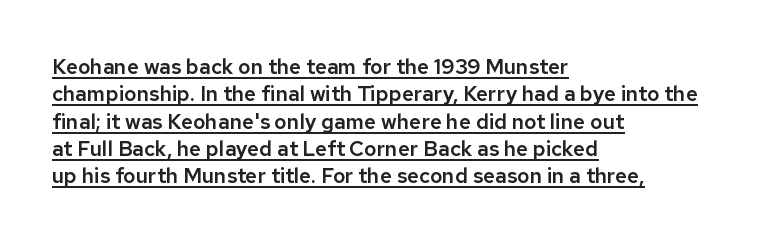
{"italic": "no", "underline": "yes", "align": "left", "line_spacing": "normal", "line_spacing_ratio": 1.3, "letter_spacing": "normal", "letter_spacing_em": 0.0, "glyph_px": 21}
